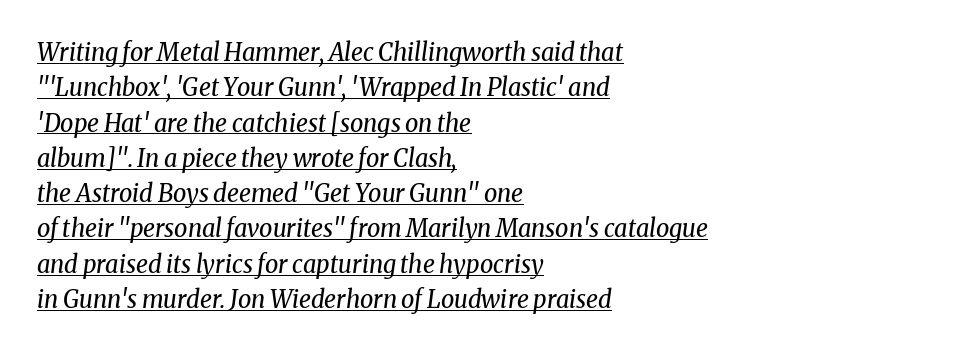
Q: Is the text bold? A: No.
Q: Is the text italic (slanted)? A: Yes, it leans right by about 8 degrees.
Q: Is the text underlined? A: Yes.
Q: How is the paragraph aligned? A: Left-aligned.
Q: Is the spacing between letters normal or unusually wide? A: Normal.
Q: Is the spacing between lines tight, normal or loose? A: Normal.
